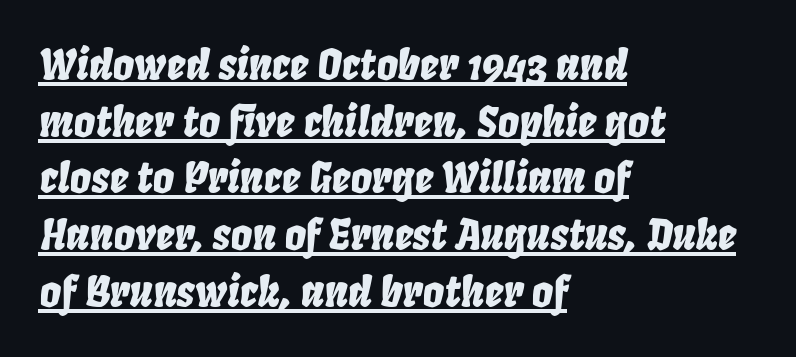
Q: Is the text italic (slanted)? A: Yes, it leans right by about 8 degrees.
Q: Is the text underlined? A: Yes.
Q: How is the paragraph aligned? A: Left-aligned.
Q: Is the spacing between letters normal or unusually wide? A: Normal.
Q: Is the spacing between lines tight, normal or loose? A: Normal.
Q: Width (condensed, normal, or wide)? A: Condensed.
Q: Stroke contrast? A: Low.
Q: x-height? A: Large.
Q: Monospaced? A: No.
